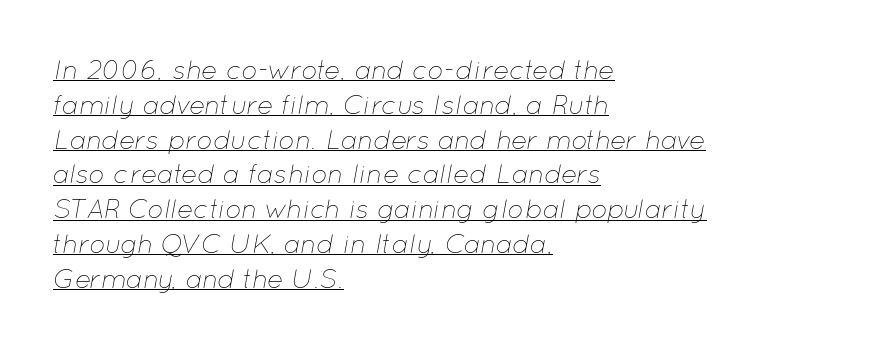
Q: Is the text bold? A: No.
Q: Is the text italic (slanted)? A: Yes, it leans right by about 12 degrees.
Q: Is the text underlined? A: Yes.
Q: How is the paragraph aligned? A: Left-aligned.
Q: Is the spacing between letters normal or unusually wide? A: Normal.
Q: Is the spacing between lines tight, normal or loose? A: Normal.
